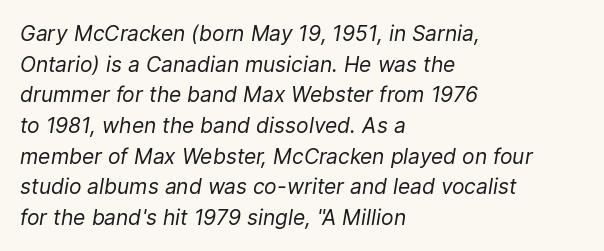
The image shows 21 px text type, italic (leaning right); set left-aligned, normal line spacing (1.46x), normal letter spacing, not underlined.
